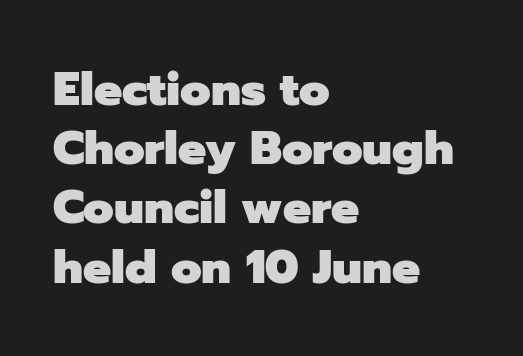
A clean baseline with only descenders dipping below it. Emphasis by weight is at full strength: bold. Looks like regular typesetting: each glyph gets only the width it needs. Teacher's note: observe the even left margin — that is flush-left alignment. It's the straight-up-and-down kind of type. The horizontal fit of the characters is conventional and even.
